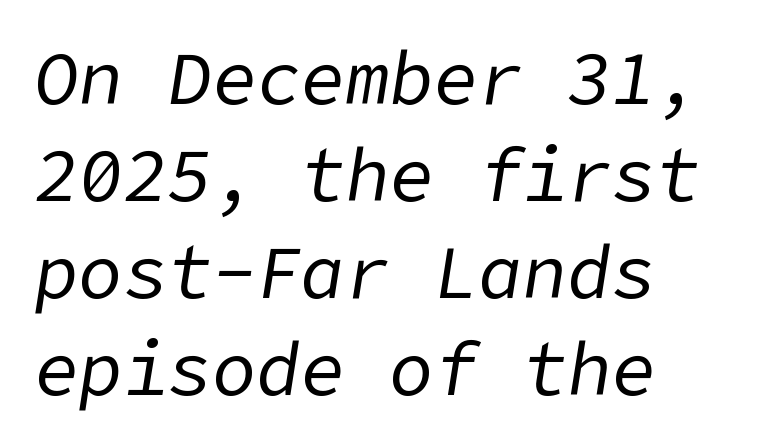
Does the leading feel generous? No, just average. Stroke thickness stays within the range of a standard reading face or lighter. Any mark beneath the type? The region is blank. Compared with ordinary roman type, these characters are visibly tilted. Nothing unusual about the tracking: characters are spaced as the font intends. One-word summary of the alignment: left.
